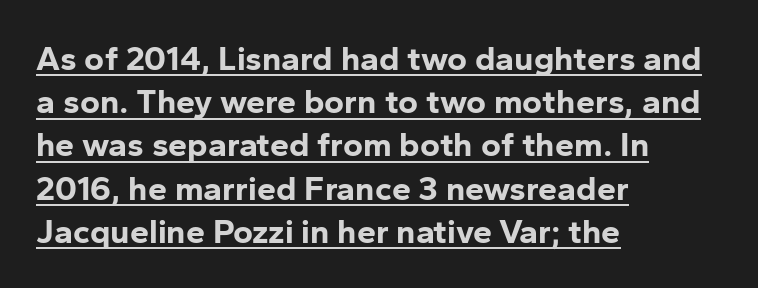
Q: Is the text bold? A: Yes.
Q: Is the text italic (slanted)? A: No, it is upright.
Q: Is the typeface a serif or a sans-serif typeface? A: Sans-serif.
Q: Is the text underlined? A: Yes.
Q: How is the paragraph aligned? A: Left-aligned.
Q: Is the spacing between letters normal or unusually wide? A: Normal.
Q: Is the spacing between lines tight, normal or loose? A: Normal.
Q: Width (condensed, normal, or wide)? A: Normal.
Q: Stroke contrast? A: Low.
Q: x-height? A: Medium.
Q: Monospaced? A: No.
